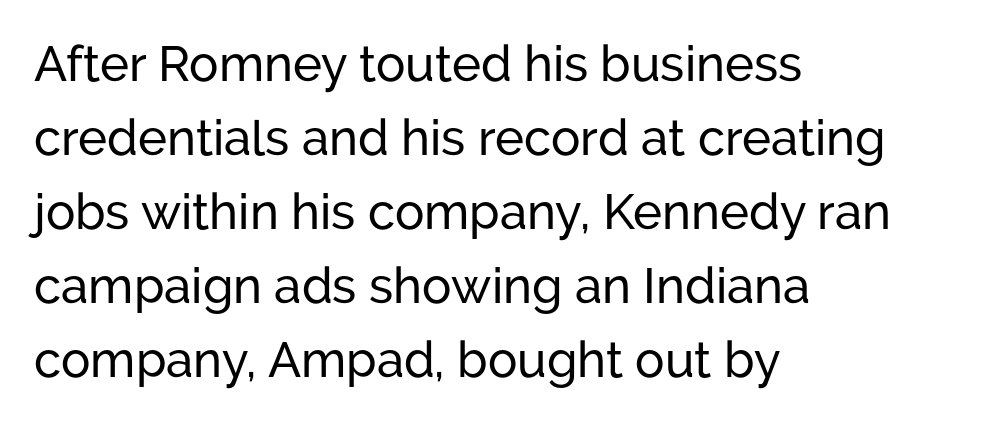
The image shows 49 px sans-serif type, upright; set left-aligned, normal line spacing (1.51x), normal letter spacing, not underlined; low stroke contrast and a medium x-height.
